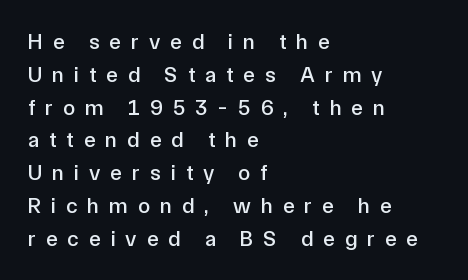
The image shows 22 px text type, upright; set left-aligned, normal line spacing (1.49x), unusually wide letter spacing (+0.45 em), not underlined.
